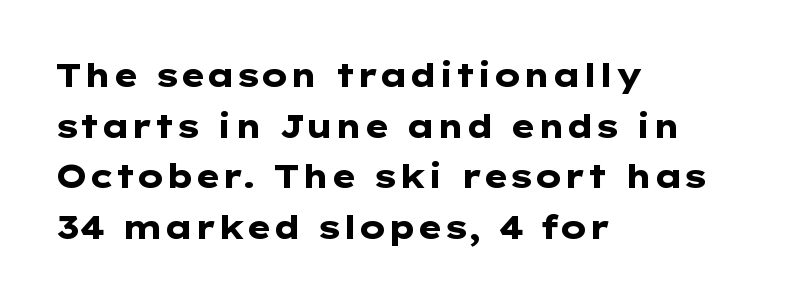
The image shows 32 px heavy, wide sans-serif type, upright; set left-aligned, normal line spacing (1.58x), normal letter spacing, not underlined; low stroke contrast and a medium x-height.
